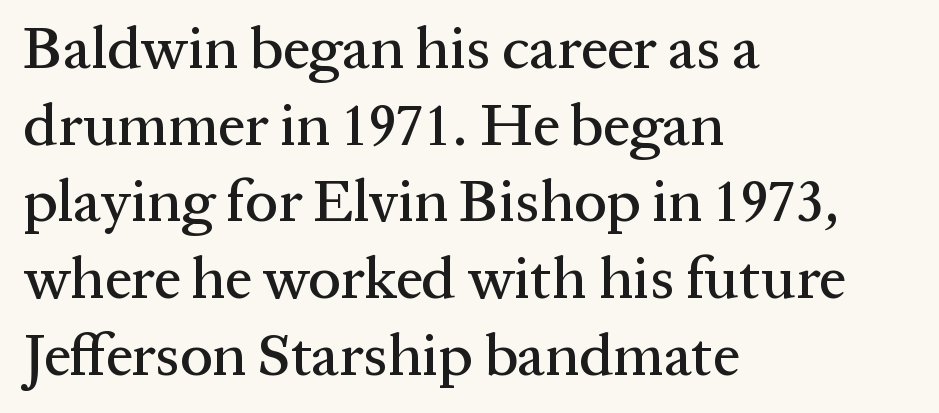
The image shows 59 px serif type, upright; set left-aligned, normal line spacing (1.3x), normal letter spacing, not underlined; medium stroke contrast and a medium x-height.
